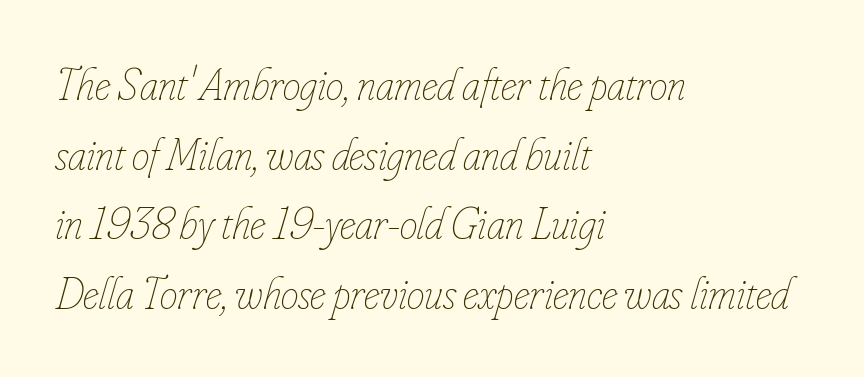
These lines are rendered in a variable-pitch font. The ragged edge is on the right, which tells us the setting is flush left. This is not heavy type; no bold has been used. If you measured baseline to baseline, you'd find a middling distance. Students, note that the glyphs here touch the page at normal intervals.
